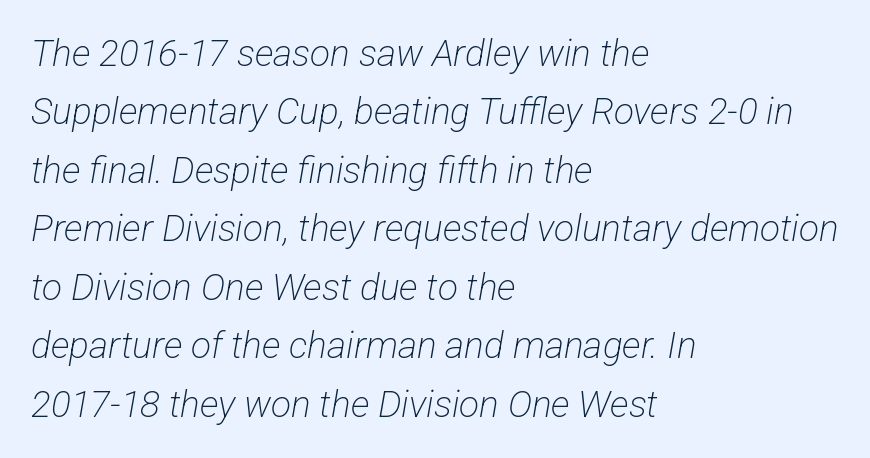
{"serif": "no", "bold": "no", "weight": "light", "width": "condensed", "stroke_contrast": "low", "x_height": "medium", "monospaced": "no", "underline": "no", "align": "left", "line_spacing": "normal", "line_spacing_ratio": 1.58, "letter_spacing": "normal", "letter_spacing_em": 0.0, "glyph_px": 37}
